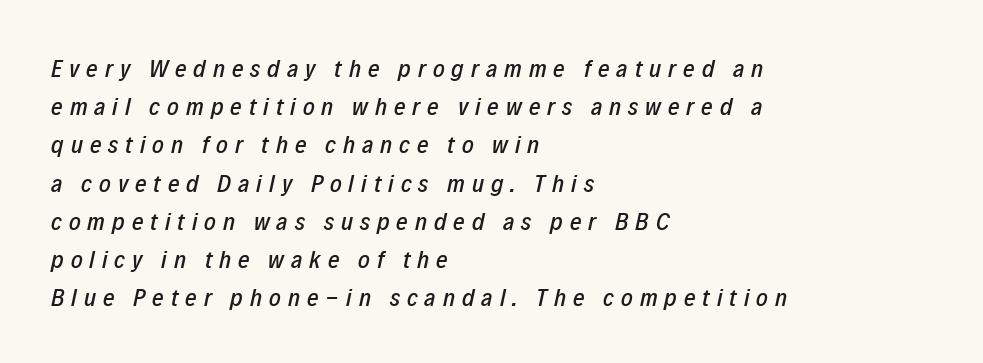
Q: Is the text italic (slanted)? A: Yes, it leans right by about 12 degrees.
Q: Is the text underlined? A: No.
Q: How is the paragraph aligned? A: Left-aligned.
Q: Is the spacing between letters normal or unusually wide? A: Unusually wide.
Q: Is the spacing between lines tight, normal or loose? A: Normal.
